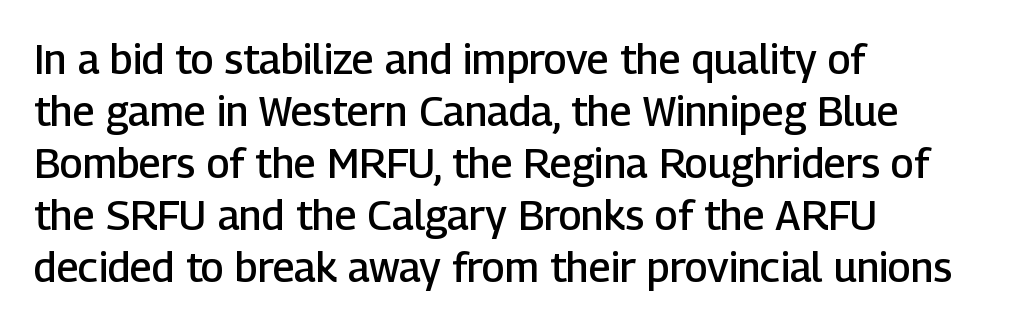
The image shows 41 px semibold sans-serif type, upright; set left-aligned, normal line spacing (1.27x), normal letter spacing, not underlined; low stroke contrast and a medium x-height.
